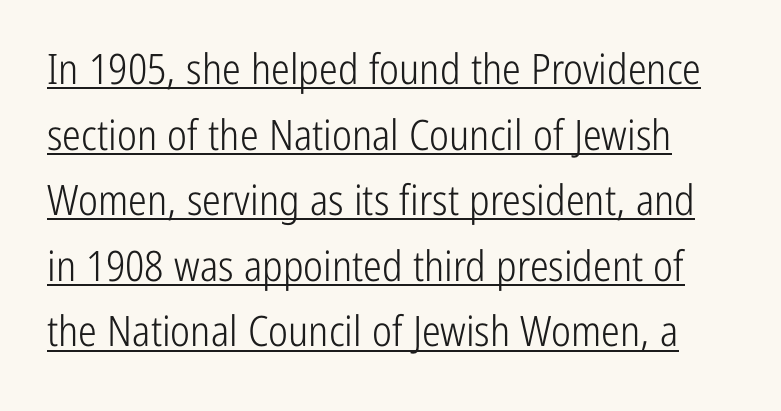
{"serif": "no", "italic": "no", "bold": "no", "weight": "light", "width": "condensed", "stroke_contrast": "low", "x_height": "medium", "monospaced": "no", "underline": "yes", "line_spacing": "normal", "line_spacing_ratio": 1.56, "letter_spacing": "normal", "letter_spacing_em": 0.0, "glyph_px": 42}
